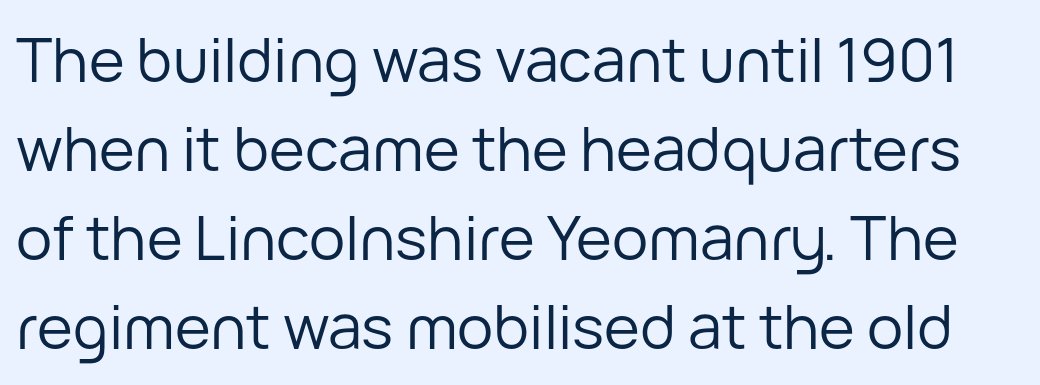
Q: Is the text bold? A: No.
Q: Is the text italic (slanted)? A: No, it is upright.
Q: Is the typeface a serif or a sans-serif typeface? A: Sans-serif.
Q: Is the text underlined? A: No.
Q: Is the spacing between letters normal or unusually wide? A: Normal.
Q: Is the spacing between lines tight, normal or loose? A: Normal.
Q: Width (condensed, normal, or wide)? A: Normal.
Q: Stroke contrast? A: Low.
Q: x-height? A: Medium.
Q: Monospaced? A: No.
